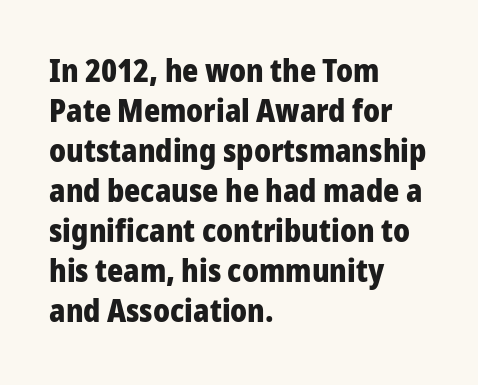
{"serif": "no", "italic": "no", "bold": "yes", "weight": "heavy", "width": "normal", "stroke_contrast": "low", "x_height": "medium", "monospaced": "no", "underline": "no", "align": "left", "line_spacing": "normal", "line_spacing_ratio": 1.29, "letter_spacing": "normal", "letter_spacing_em": 0.0, "glyph_px": 31}
